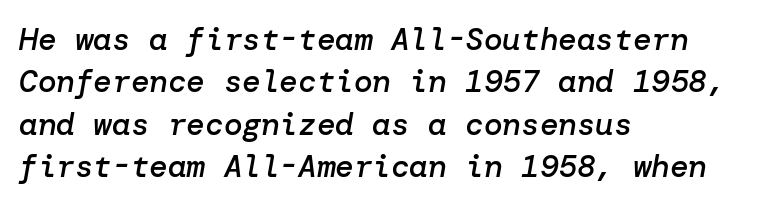
Q: Is the text bold? A: Semi-bold.
Q: Is the text italic (slanted)? A: Yes, it leans right by about 10 degrees.
Q: Is the text underlined? A: No.
Q: How is the paragraph aligned? A: Left-aligned.
Q: Is the spacing between letters normal or unusually wide? A: Normal.
Q: Is the spacing between lines tight, normal or loose? A: Normal.
Q: Width (condensed, normal, or wide)? A: Normal.
Q: Stroke contrast? A: Low.
Q: x-height? A: Medium.
